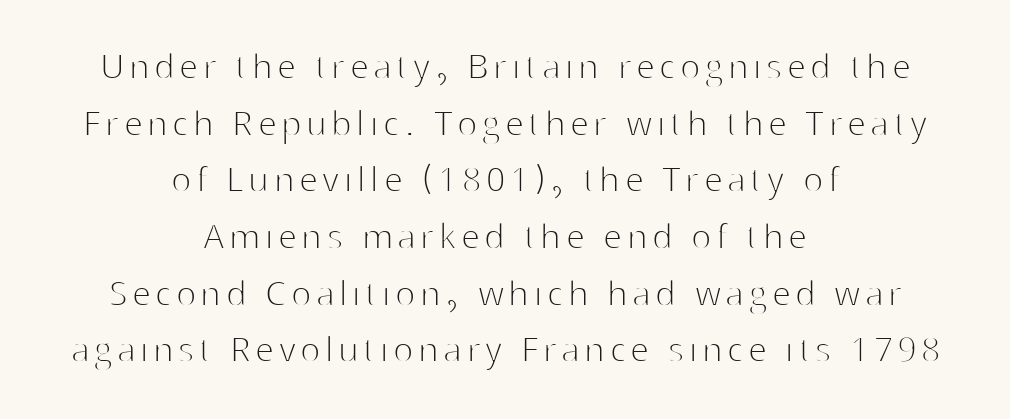
Q: Is the text bold? A: No.
Q: Is the text italic (slanted)? A: No, it is upright.
Q: Is the typeface a serif or a sans-serif typeface? A: Sans-serif.
Q: Is the text underlined? A: No.
Q: How is the paragraph aligned? A: Centered.
Q: Is the spacing between lines tight, normal or loose? A: Normal.
Q: Width (condensed, normal, or wide)? A: Normal.
Q: Stroke contrast? A: High.
Q: x-height? A: Medium.
Q: Monospaced? A: No.
